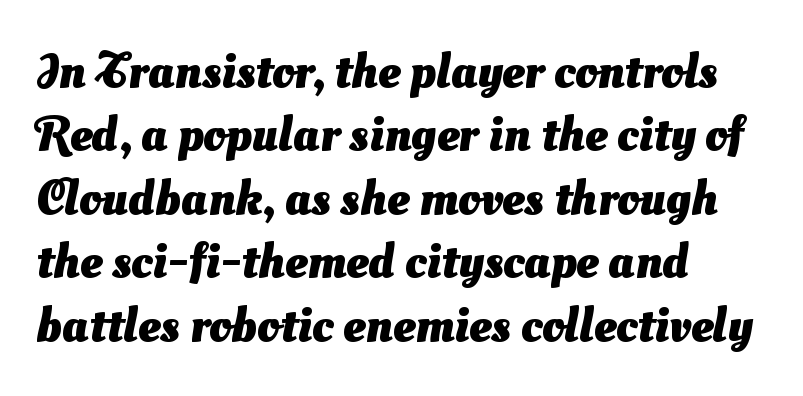
{"serif": "no", "bold": "yes", "weight": "heavy", "width": "normal", "stroke_contrast": "medium", "x_height": "small", "monospaced": "no", "underline": "no", "align": "left", "line_spacing": "normal", "line_spacing_ratio": 1.27, "letter_spacing": "normal", "letter_spacing_em": 0.0, "glyph_px": 50}
